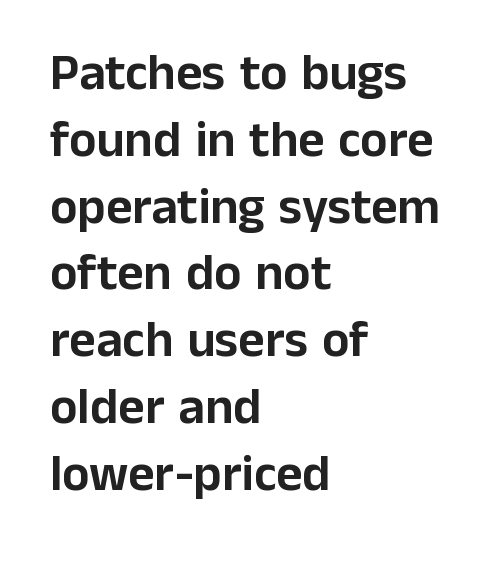
The image shows 51 px sans-serif type, upright; set left-aligned, normal line spacing (1.31x), normal letter spacing, not underlined; low stroke contrast and a medium x-height.
